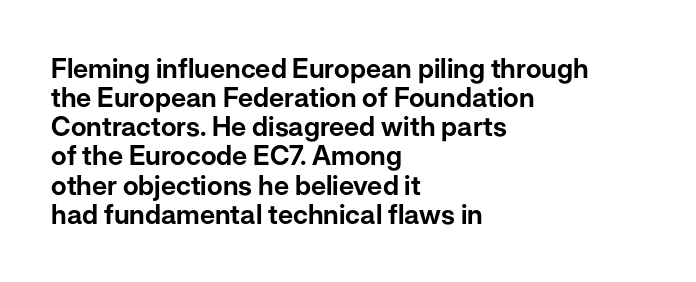
The image shows 27 px text type, upright; set left-aligned, tight line spacing (1.08x), normal letter spacing, not underlined.
